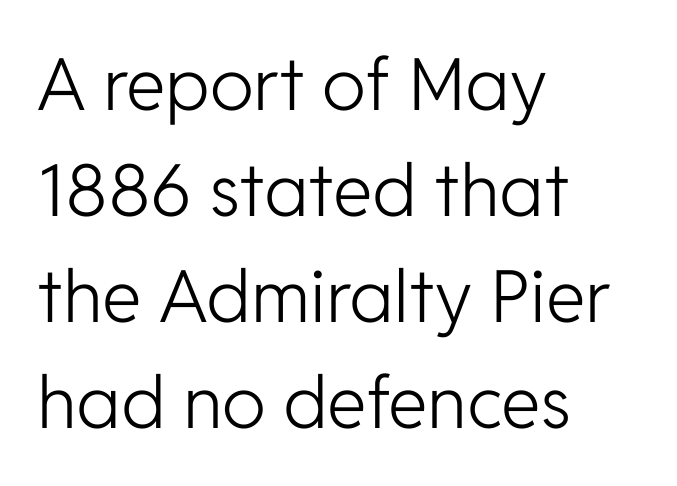
{"serif": "no", "italic": "no", "bold": "no", "weight": "light", "width": "normal", "stroke_contrast": "low", "x_height": "medium", "monospaced": "no", "underline": "no", "align": "left", "line_spacing": "normal", "line_spacing_ratio": 1.47, "letter_spacing": "normal", "letter_spacing_em": 0.0, "glyph_px": 72}
